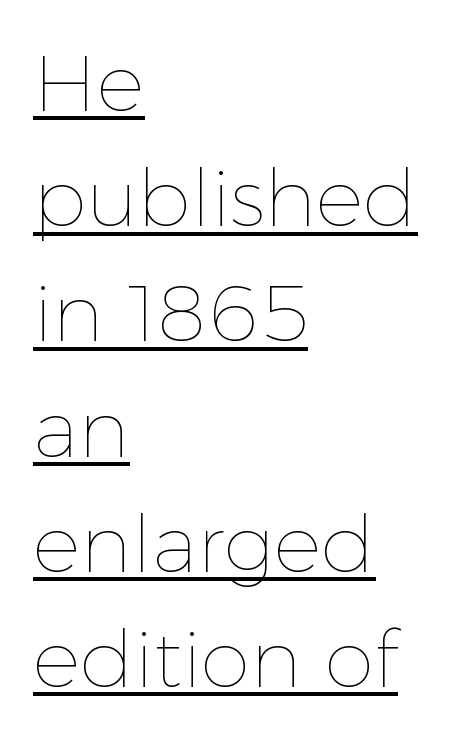
Q: Is the text bold? A: No.
Q: Is the text italic (slanted)? A: No, it is upright.
Q: Is the text underlined? A: Yes.
Q: How is the paragraph aligned? A: Left-aligned.
Q: Is the spacing between letters normal or unusually wide? A: Normal.
Q: Is the spacing between lines tight, normal or loose? A: Normal.
Q: Width (condensed, normal, or wide)? A: Normal.
Q: x-height? A: Medium.
Q: Monospaced? A: No.
